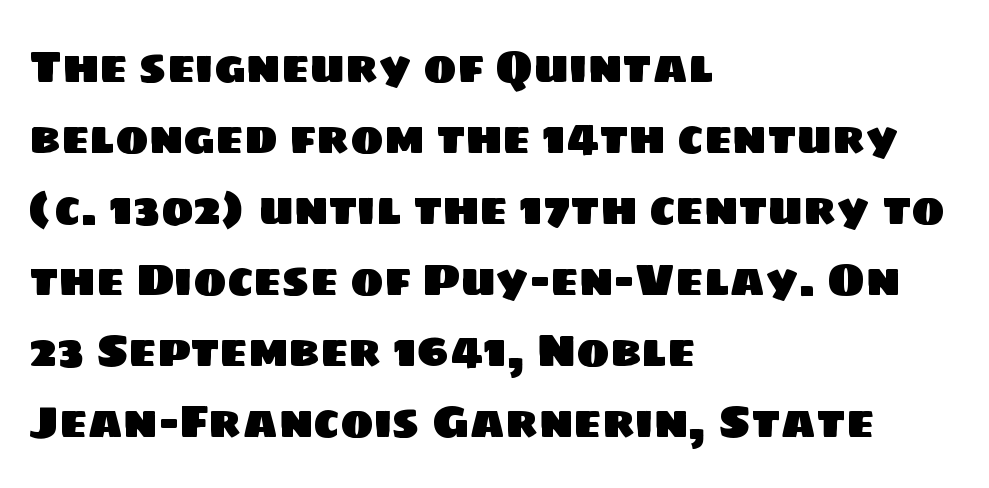
The typesetter chose a ragged-right arrangement here. Words appear dense and cohesive because spacing is normal. Are there feet on the stems? There aren't — it's a sans. The glyphs are unaccompanied by any horizontal stroke below them. The rendering uses natural spacing where letterforms have individual widths.
